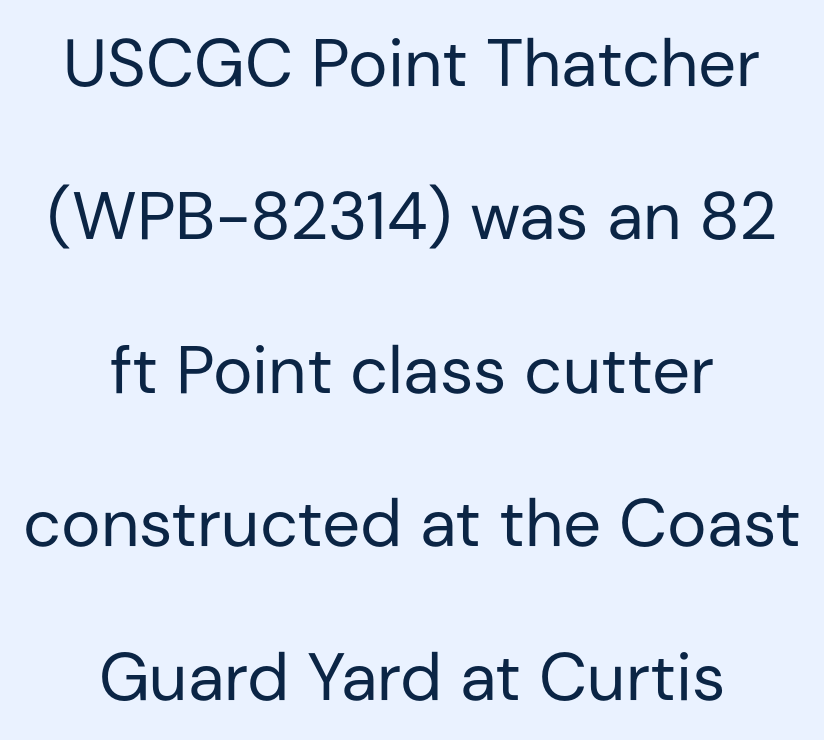
The image shows 67 px regular-weight sans-serif type, upright; set centered, loose line spacing (2.29x), normal letter spacing, not underlined; low stroke contrast and a medium x-height.
